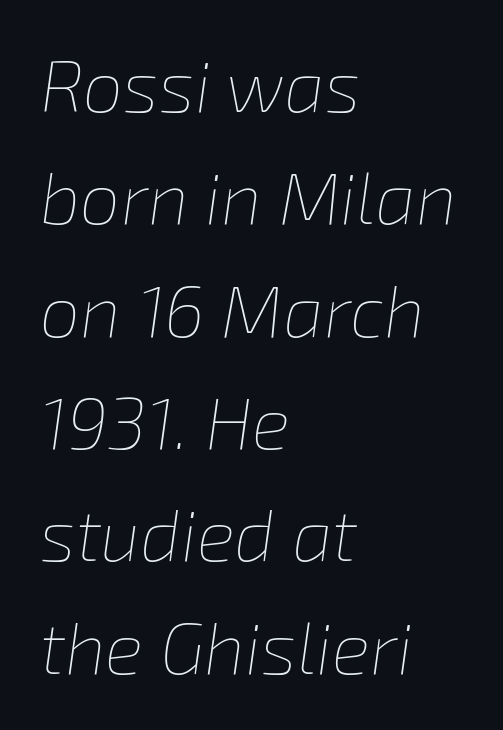
The image shows 72 px thin type, italic (leaning right); set left-aligned, normal line spacing (1.56x), normal letter spacing, not underlined; low stroke contrast and a medium x-height.
